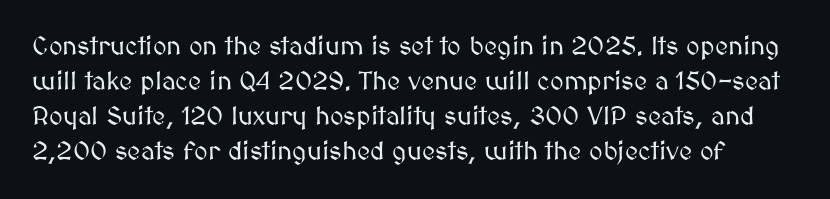
The image shows 26 px text type, upright; set normal line spacing (1.34x), normal letter spacing, not underlined.
